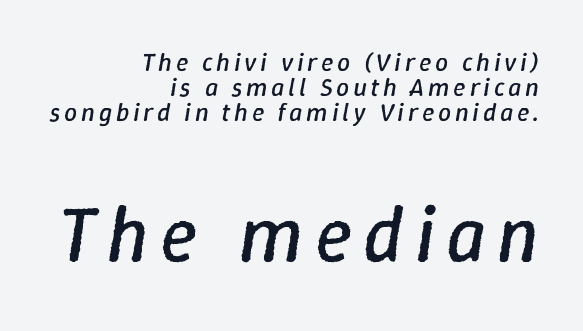
{"italic": "yes", "lean": "right", "slant_degrees": 9, "bold": "no", "weight": "regular", "width": "normal", "stroke_contrast": "low", "x_height": "medium", "monospaced": "no", "underline": "no", "align": "right", "line_spacing": "tight", "line_spacing_ratio": 0.96, "larger_block": "second", "size_ratio": 3.0, "glyph_px": 78}
